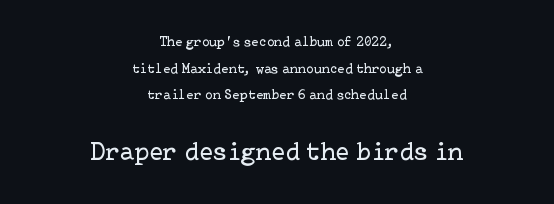
{"italic": "no", "bold": "no", "underline": "no", "align": "center", "line_spacing": "loose", "line_spacing_ratio": 1.91, "letter_spacing": "normal", "letter_spacing_em": 0.0, "larger_block": "second", "size_ratio": 1.86, "glyph_px": 26}
